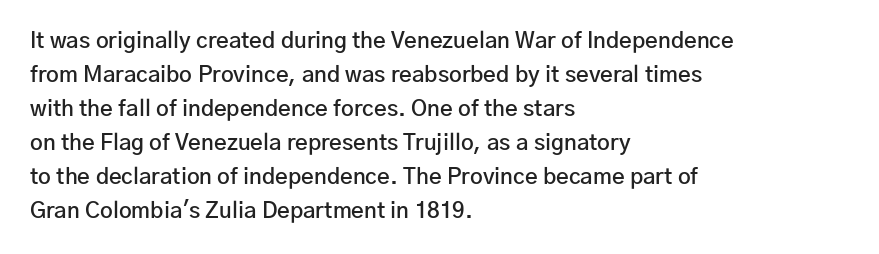
Q: Is the text bold? A: Semi-bold.
Q: Is the text italic (slanted)? A: No, it is upright.
Q: Is the text underlined? A: No.
Q: How is the paragraph aligned? A: Left-aligned.
Q: Is the spacing between letters normal or unusually wide? A: Normal.
Q: Is the spacing between lines tight, normal or loose? A: Normal.
